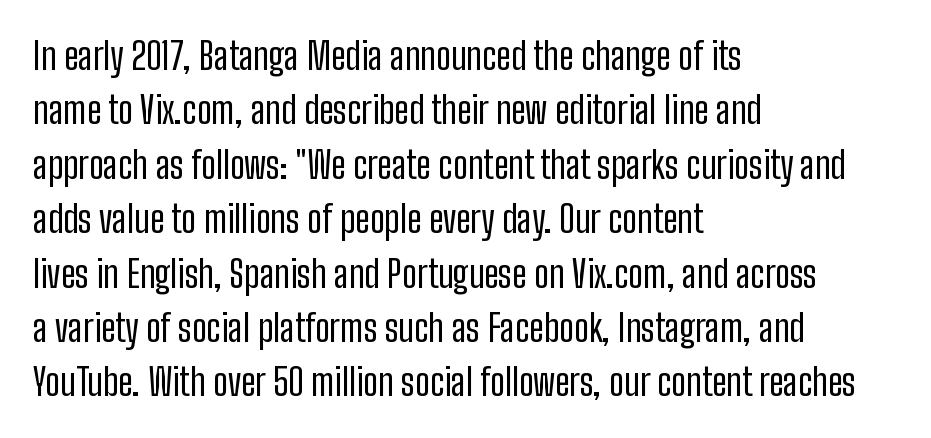
Q: Is the text bold? A: No.
Q: Is the text italic (slanted)? A: No, it is upright.
Q: Is the typeface a serif or a sans-serif typeface? A: Sans-serif.
Q: Is the text underlined? A: No.
Q: How is the paragraph aligned? A: Left-aligned.
Q: Is the spacing between letters normal or unusually wide? A: Normal.
Q: Is the spacing between lines tight, normal or loose? A: Normal.
Q: Width (condensed, normal, or wide)? A: Condensed.
Q: Stroke contrast? A: Low.
Q: x-height? A: Medium.
Q: Monospaced? A: No.
